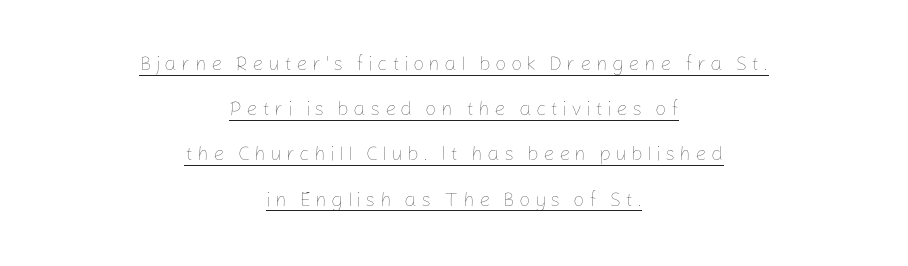
This rendering features underlined lettering. Which margin do the lines hug? Neither — every line sits in the middle. The typography opts for an upright posture over an oblique one. These lines stand farther apart than default settings would place them.
